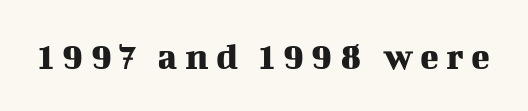
Q: Is the text italic (slanted)? A: No, it is upright.
Q: Is the typeface a serif or a sans-serif typeface? A: Serif.
Q: Is the text underlined? A: No.
Q: Width (condensed, normal, or wide)? A: Normal.
Q: Stroke contrast? A: Medium.
Q: x-height? A: Medium.
Q: Monospaced? A: No.
